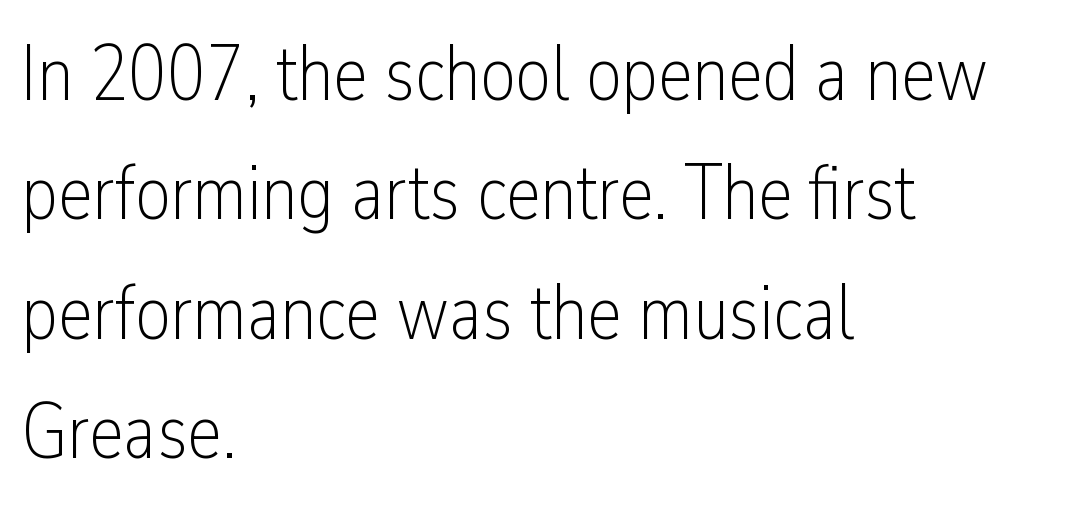
The image shows 78 px light, condensed sans-serif type, upright; set left-aligned, normal line spacing (1.53x), normal letter spacing, not underlined; low stroke contrast and a medium x-height.
